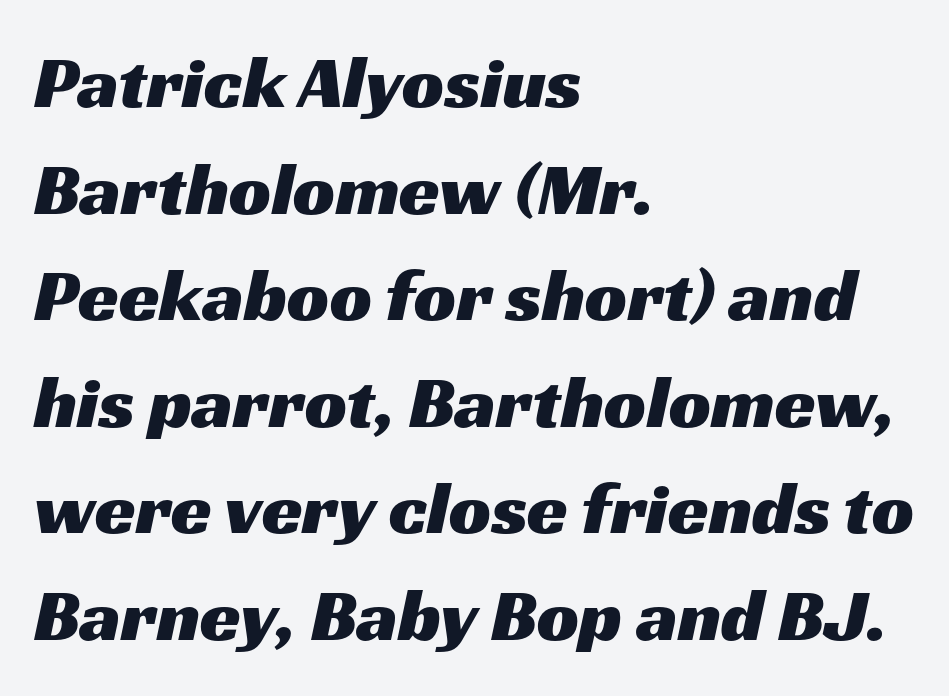
Underline: absent. The designer left line spacing at the default. Words appear dense and cohesive because spacing is normal. The passage is arranged the way most books set body copy — flush left.
